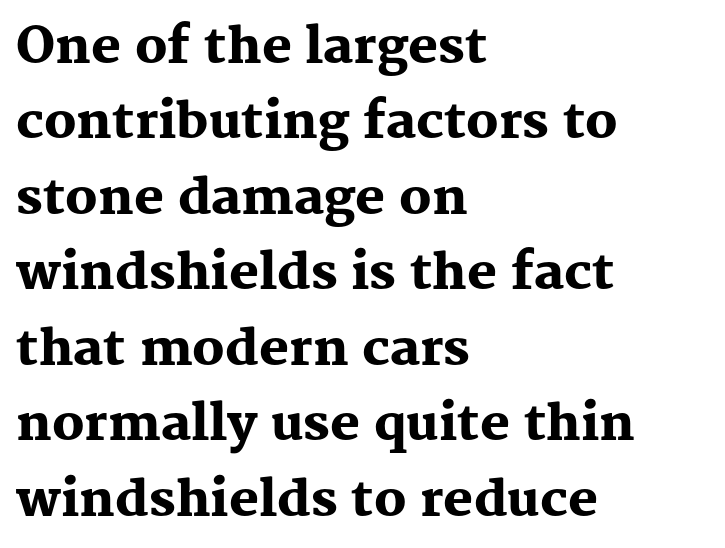
The image shows 50 px heavy serif type, upright; set left-aligned, normal line spacing (1.51x), normal letter spacing, not underlined; medium stroke contrast and a medium x-height.
